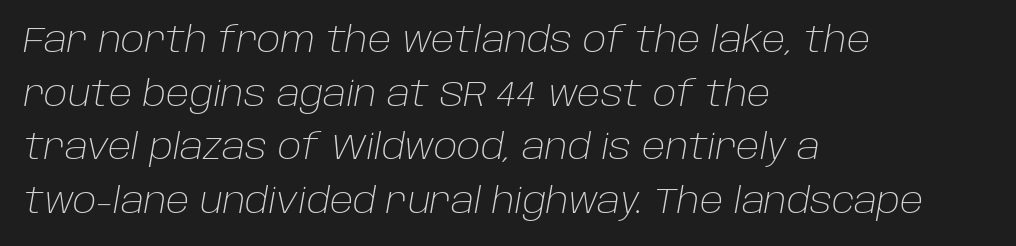
{"italic": "yes", "lean": "right", "slant_degrees": 10, "bold": "no", "weight": "light", "width": "normal", "stroke_contrast": "low", "x_height": "large", "monospaced": "no", "underline": "no", "align": "left", "line_spacing": "normal", "line_spacing_ratio": 1.53, "letter_spacing": "normal", "letter_spacing_em": 0.0, "glyph_px": 35}
